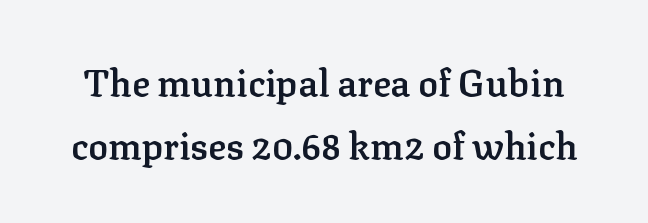
Q: Is the text bold? A: Semi-bold.
Q: Is the text italic (slanted)? A: No, it is upright.
Q: Is the typeface a serif or a sans-serif typeface? A: Serif.
Q: Is the text underlined? A: No.
Q: Is the spacing between letters normal or unusually wide? A: Normal.
Q: Width (condensed, normal, or wide)? A: Normal.
Q: Stroke contrast? A: Low.
Q: x-height? A: Medium.
Q: Monospaced? A: No.
